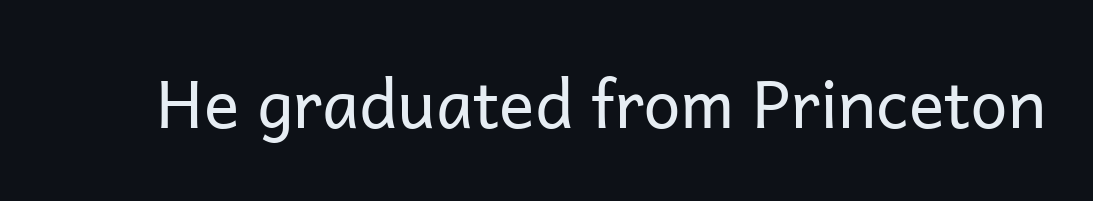
The image shows 66 px regular-weight sans-serif type, upright; set normal letter spacing, not underlined; low stroke contrast and a medium x-height.
